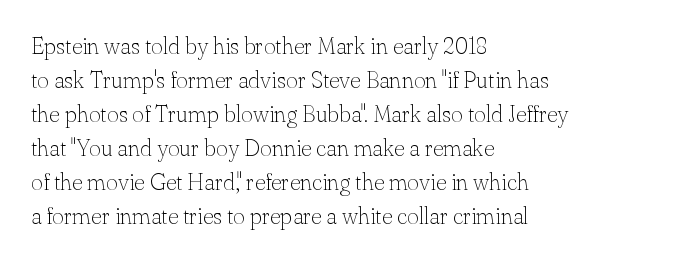
The type sits square on the baseline with zero lean. Stem width sits at or under what a default text font uses. Horizontally, the lines are justified to the leading edge only. This sample keeps an unexceptional amount of space between lines. The space beneath each line is pristine and unruled. There is no visible air inserted between adjacent glyphs.
